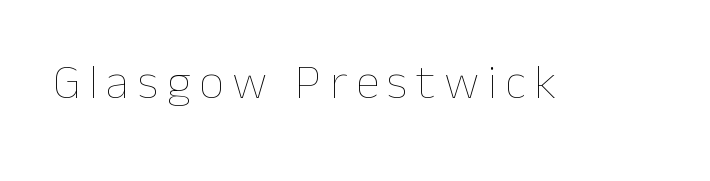
Q: Is the text bold? A: No.
Q: Is the text italic (slanted)? A: No, it is upright.
Q: Is the text underlined? A: No.
Q: Width (condensed, normal, or wide)? A: Normal.
Q: Stroke contrast? A: Low.
Q: x-height? A: Medium.
Q: Monospaced? A: No.
